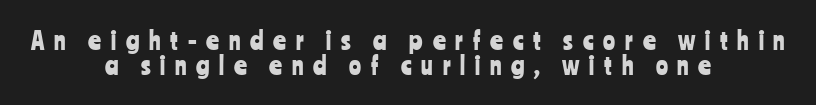
These lines stack symmetrically, like a column narrowing and widening about its center. The face used here is rendered with a markedly widened letterfit. Every stem runs plumb, perpendicular to the baseline. The specimen omits any rule beneath the text block's lines.
